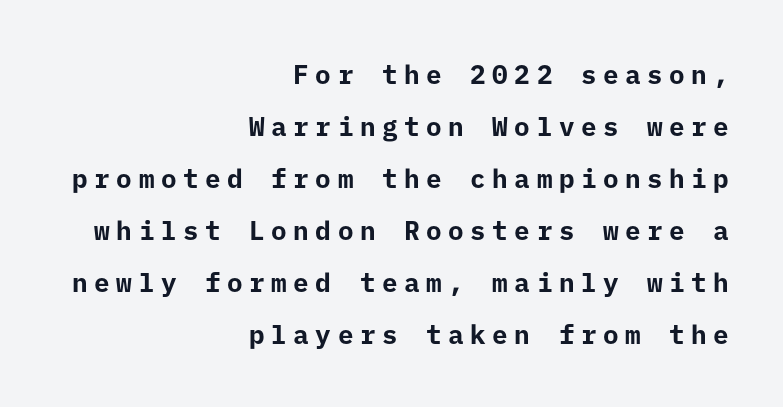
The image shows 26 px bold type, upright; set right-aligned, loose line spacing (2.0x), unusually wide letter spacing (+0.25 em), not underlined.
